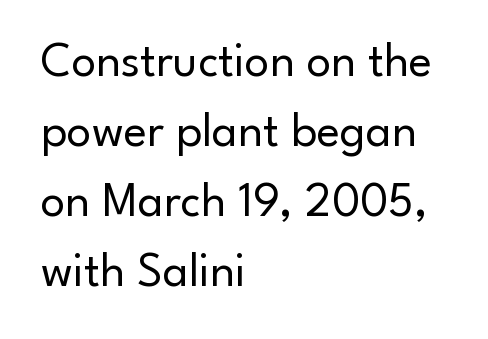
Q: Is the text bold? A: No.
Q: Is the text italic (slanted)? A: No, it is upright.
Q: Is the typeface a serif or a sans-serif typeface? A: Sans-serif.
Q: Is the text underlined? A: No.
Q: How is the paragraph aligned? A: Left-aligned.
Q: Is the spacing between letters normal or unusually wide? A: Normal.
Q: Is the spacing between lines tight, normal or loose? A: Normal.
Q: Width (condensed, normal, or wide)? A: Normal.
Q: Stroke contrast? A: Low.
Q: x-height? A: Small.
Q: Monospaced? A: No.
